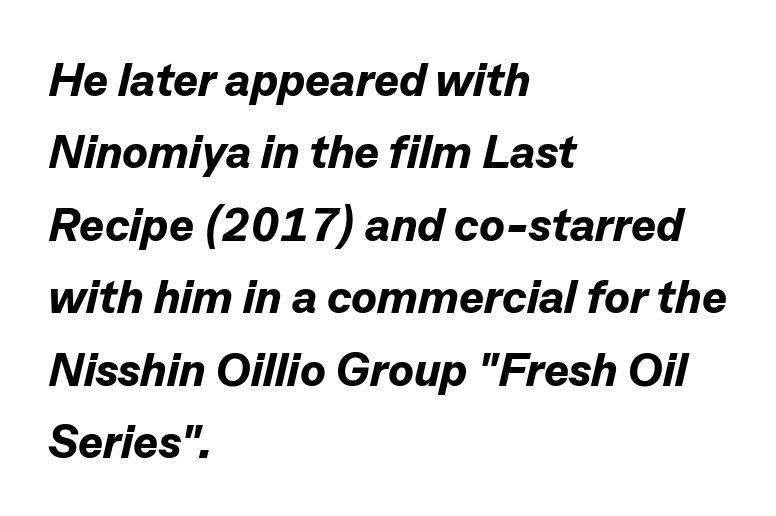
Would a proofreader flag this as italicized? Yes. Leftover space on each line is placed entirely after the last word. Plenty of ink on the page — the face is bold. This rendering features lettering with no underline. Students, note that the glyphs here touch the page at normal intervals. Rows of type keep a routine distance in the vertical direction.
